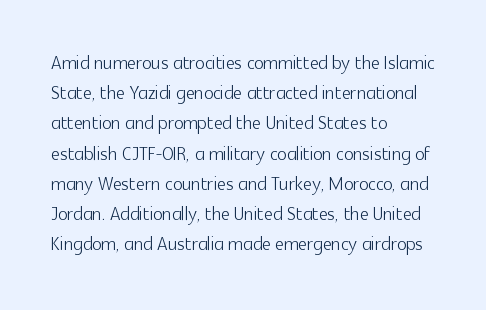
{"italic": "no", "bold": "no", "underline": "no", "align": "left", "line_spacing_ratio": 1.21, "letter_spacing": "normal", "letter_spacing_em": 0.0, "glyph_px": 25}
